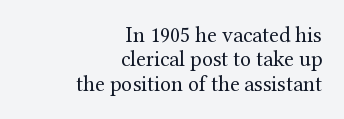
The image shows 22 px text type, upright; set right-aligned, tight line spacing (1.11x), normal letter spacing, not underlined.
